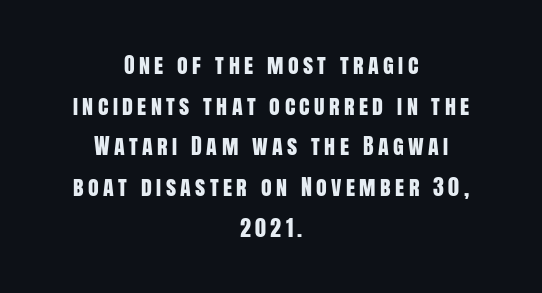
Q: Is the text italic (slanted)? A: No, it is upright.
Q: Is the text underlined? A: No.
Q: How is the paragraph aligned? A: Centered.
Q: Is the spacing between letters normal or unusually wide? A: Unusually wide.
